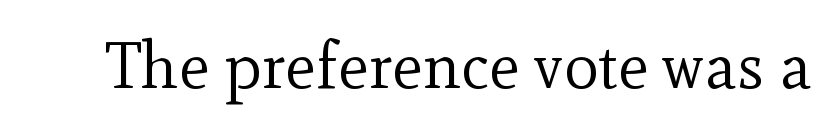
The image shows 65 px regular-weight serif type, upright; set normal letter spacing, not underlined; a small x-height.
